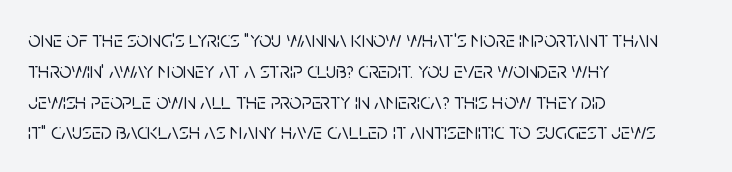
{"italic": "no", "underline": "no", "align": "left", "line_spacing": "normal", "line_spacing_ratio": 1.4, "letter_spacing": "normal", "letter_spacing_em": 0.0, "glyph_px": 22}
